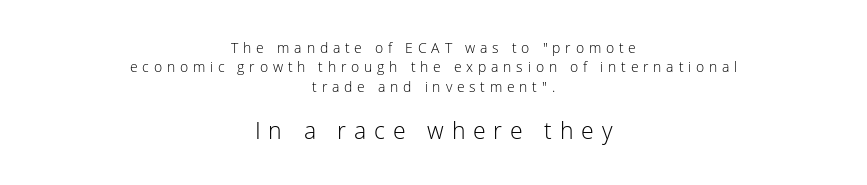
Q: Is the text bold? A: No.
Q: Is the text italic (slanted)? A: No, it is upright.
Q: Is the text underlined? A: No.
Q: How is the paragraph aligned? A: Centered.
Q: Is the spacing between letters normal or unusually wide? A: Unusually wide.
Q: Is the spacing between lines tight, normal or loose? A: Normal.
Q: Which block of text is set in a larger size, the first (top) or the second (bottom)? A: The second (bottom) one.
